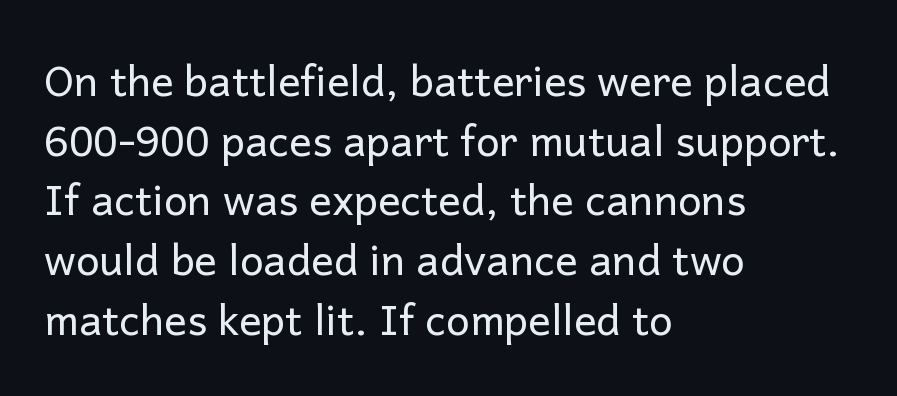
{"serif": "no", "italic": "no", "bold": "no", "weight": "regular", "width": "normal", "stroke_contrast": "low", "x_height": "medium", "monospaced": "no", "underline": "no", "align": "left", "line_spacing": "normal", "line_spacing_ratio": 1.42, "letter_spacing": "normal", "letter_spacing_em": 0.0, "glyph_px": 42}
